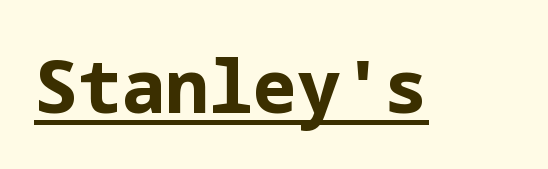
Q: Is the text bold? A: Yes.
Q: Is the text italic (slanted)? A: No, it is upright.
Q: Is the typeface a serif or a sans-serif typeface? A: Sans-serif.
Q: Is the text underlined? A: Yes.
Q: Is the spacing between letters normal or unusually wide? A: Normal.
Q: Width (condensed, normal, or wide)? A: Normal.
Q: Stroke contrast? A: Low.
Q: x-height? A: Medium.
